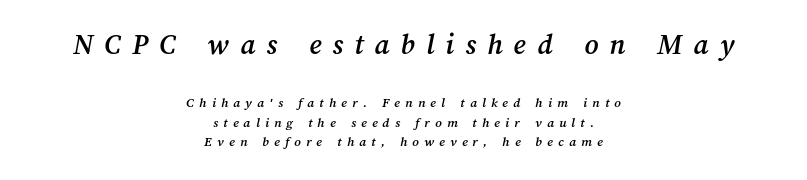
Each row of text sits above clean, open space. The face used here is proportionally spaced, like ordinary book or web type. How are the letters spaced? Widely, with obvious added tracking. Visually, the top section dominates because its glyphs are scaled up. Evenly set lines give the paragraph a standard silhouette.
